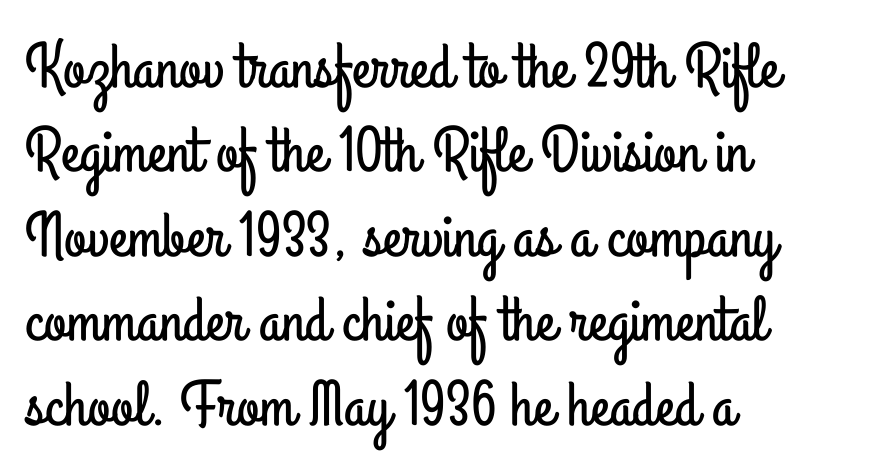
The image shows 64 px condensed sans-serif type, upright; set left-aligned, normal line spacing (1.32x), normal letter spacing, not underlined; low stroke contrast and a small x-height.
